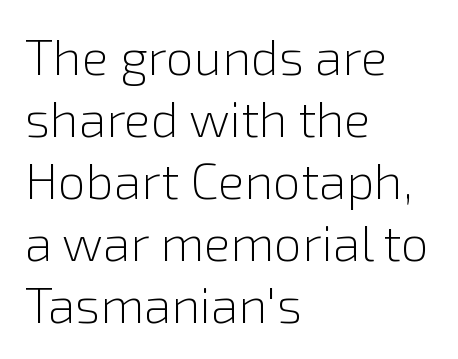
The image shows 50 px light sans-serif type, upright; set left-aligned, line spacing 1.24x, normal letter spacing, not underlined; a medium x-height.
